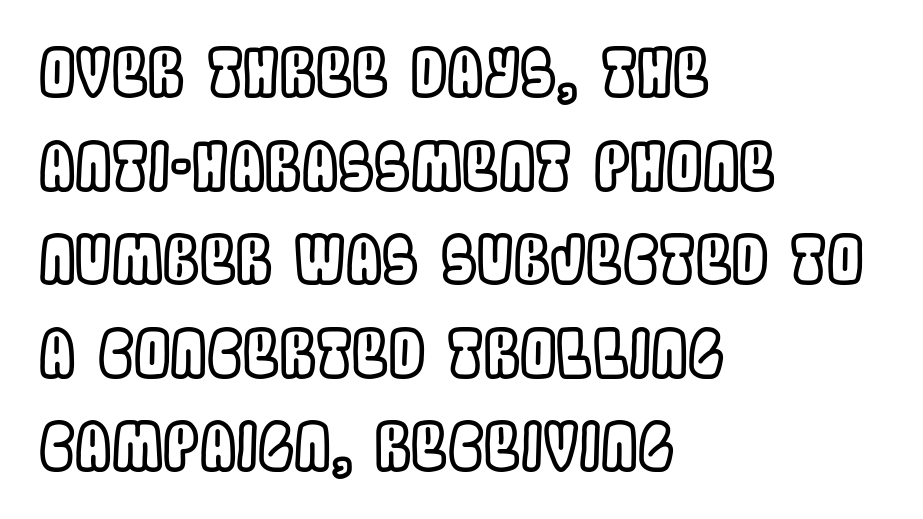
The image shows 65 px condensed type, upright; set left-aligned, normal line spacing (1.44x), normal letter spacing, not underlined; a large x-height.
